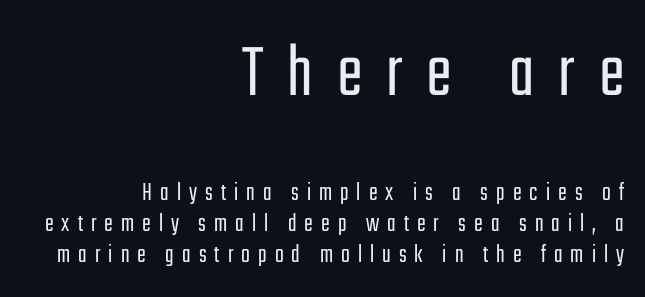
The string is rendered with underlining switched off. Observe the wide spacing: letters keep a clear distance from each other. Each letter's strokes conclude bluntly, with no projecting serifs. Stroke mass is kept to a normal reading level or below.
